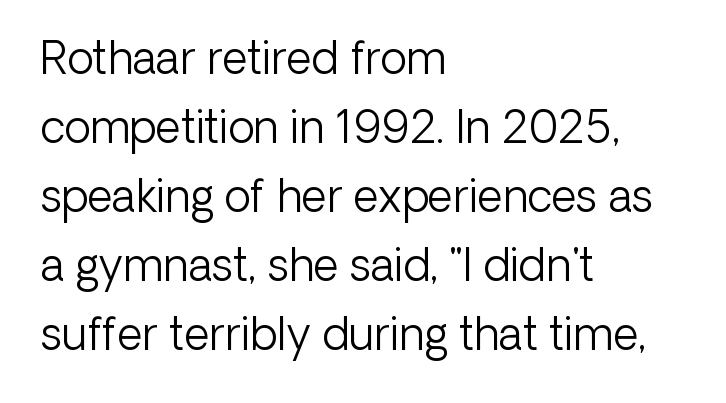
Q: Is the text bold? A: No.
Q: Is the text italic (slanted)? A: No, it is upright.
Q: Is the typeface a serif or a sans-serif typeface? A: Sans-serif.
Q: Is the text underlined? A: No.
Q: How is the paragraph aligned? A: Left-aligned.
Q: Is the spacing between letters normal or unusually wide? A: Normal.
Q: Is the spacing between lines tight, normal or loose? A: Normal.
Q: Width (condensed, normal, or wide)? A: Normal.
Q: Stroke contrast? A: Low.
Q: x-height? A: Medium.
Q: Monospaced? A: No.
